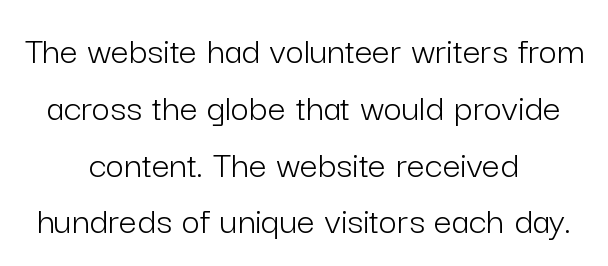
Each letter keeps its own natural width here, so spacing adapts to shape. Any mark beneath the type? The region is blank. Ascenders rise straight up at ninety degrees. Typeset on center — no edge is straight. No feet cap the strokes, marking this as sans-serif type.
